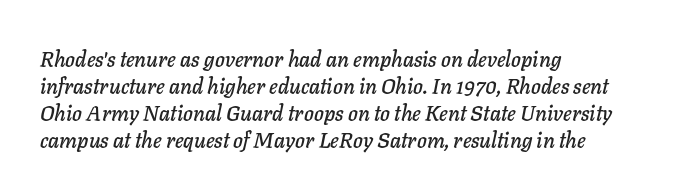
Left-aligned paragraph, ragged on the right. Rows of type keep a routine distance in the vertical direction. Characters follow at the spacing the type designer built in. It's the slanting kind of type. Underline: absent.
